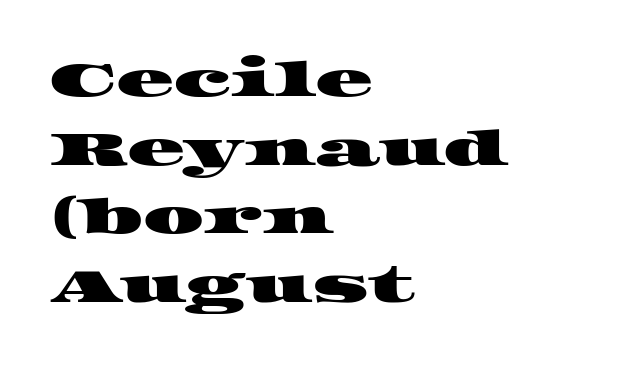
{"serif": "yes", "width": "wide", "stroke_contrast": "high", "x_height": "large", "monospaced": "no", "underline": "no", "align": "left", "line_spacing": "normal", "line_spacing_ratio": 1.43, "letter_spacing": "normal", "letter_spacing_em": 0.0, "glyph_px": 48}
